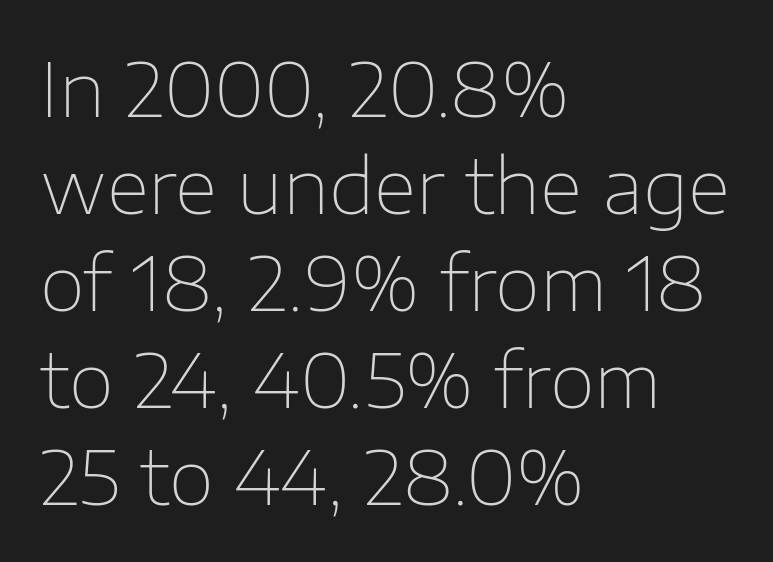
The rendering anchors every line to the left-hand side. The line texture is even and compact thanks to regular tracking. Examine the stroke ends and you'll find no serifs. Descenders are the only things crossing below the line.
